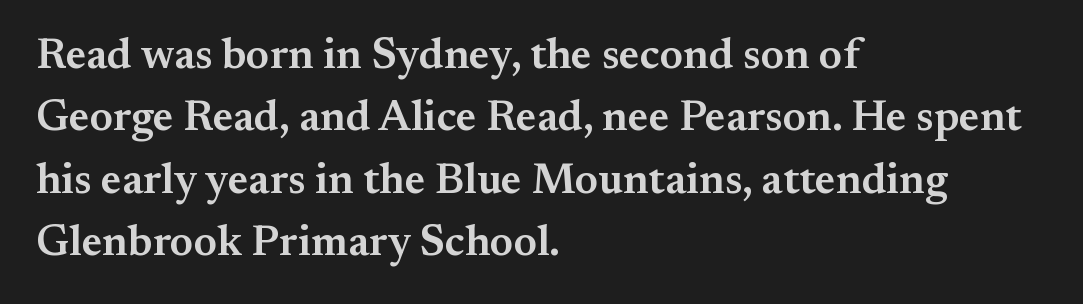
The image shows 43 px semibold serif type, upright; set left-aligned, normal line spacing (1.45x), normal letter spacing, not underlined; medium stroke contrast and a small x-height.
